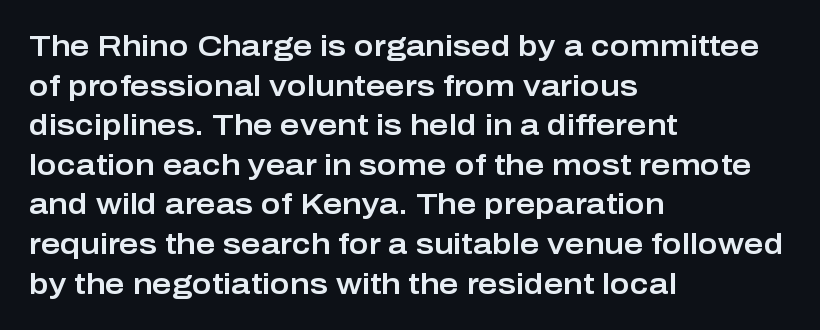
The image shows 30 px sans-serif type, upright; set left-aligned, normal line spacing (1.32x), normal letter spacing, not underlined; low stroke contrast and a medium x-height.
